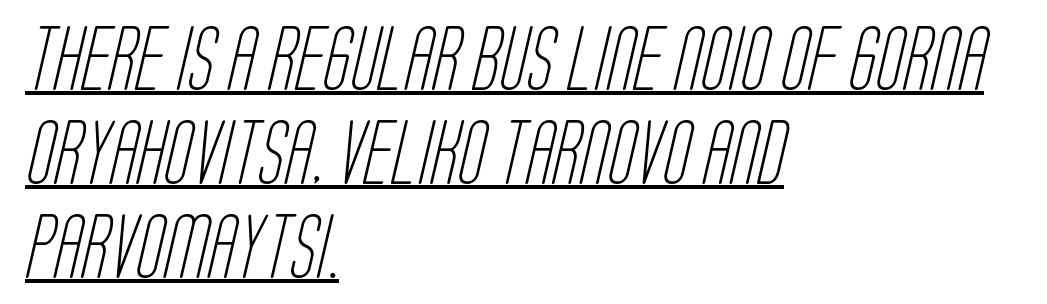
{"serif": "no", "bold": "no", "weight": "light", "width": "condensed", "stroke_contrast": "low", "x_height": "large", "monospaced": "no", "underline": "yes", "align": "left", "line_spacing": "normal", "line_spacing_ratio": 1.47, "letter_spacing": "normal", "letter_spacing_em": 0.0, "glyph_px": 64}
